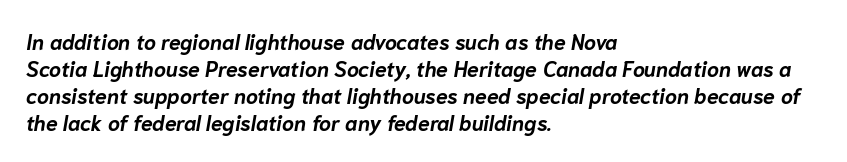
{"italic": "yes", "lean": "right", "slant_degrees": 10, "bold": "yes", "underline": "no", "align": "left", "line_spacing": "normal", "line_spacing_ratio": 1.28, "letter_spacing": "normal", "letter_spacing_em": 0.0, "glyph_px": 21}
